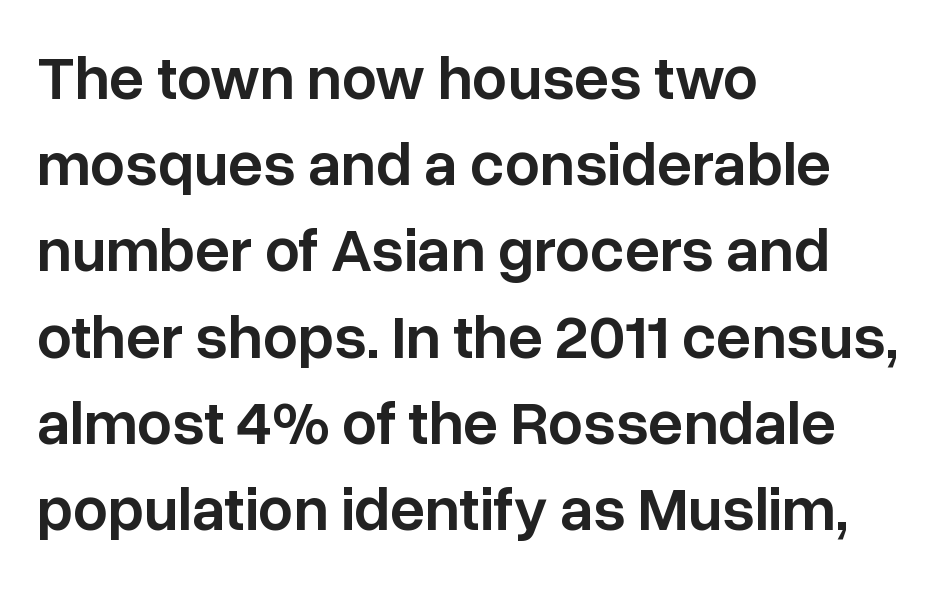
{"serif": "no", "italic": "no", "bold": "semi", "weight": "semibold", "width": "normal", "stroke_contrast": "low", "x_height": "medium", "monospaced": "no", "underline": "no", "align": "left", "line_spacing": "normal", "line_spacing_ratio": 1.39, "letter_spacing": "normal", "letter_spacing_em": 0.0, "glyph_px": 62}
